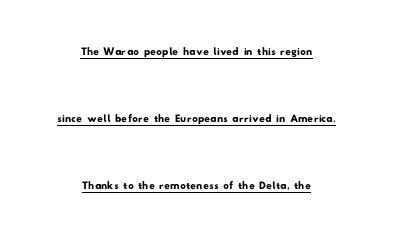
{"serif": "no", "width": "wide", "stroke_contrast": "low", "x_height": "small", "monospaced": "no", "underline": "yes", "align": "center", "line_spacing": "loose", "line_spacing_ratio": 2.39, "letter_spacing": "normal", "letter_spacing_em": 0.0, "glyph_px": 28}
